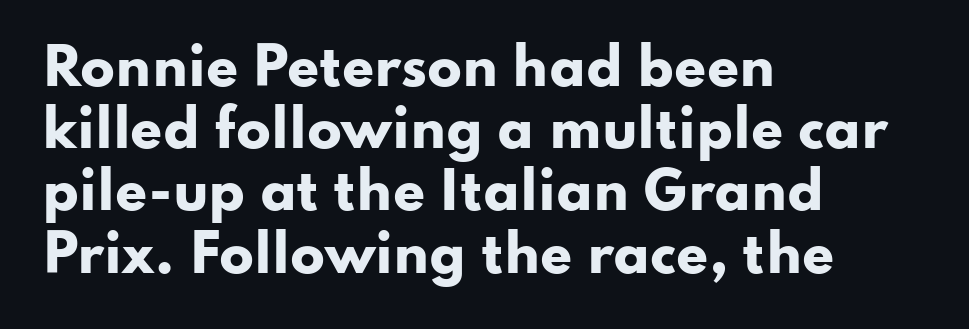
Look at the tracking — it's just the regular setting, nothing added. The lines are quadded left. Notice how the stems are strictly vertical — no italics here. A clean baseline with only descenders dipping below it. These lines carry a lot of weight — the face is fully bold. This is sans-serif lettering, the kind often seen on screens and signage.
